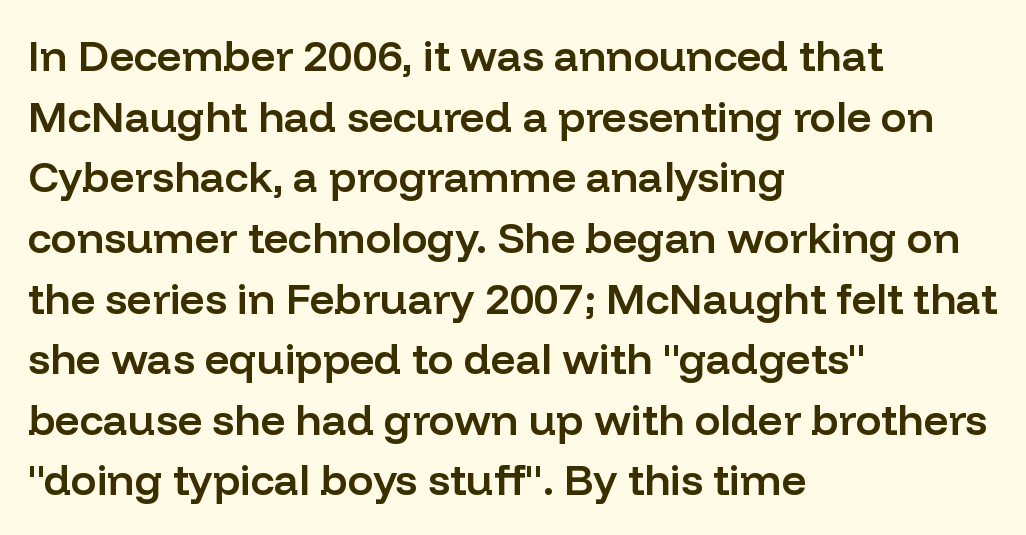
{"serif": "no", "italic": "no", "bold": "semi", "weight": "semibold", "width": "normal", "stroke_contrast": "low", "x_height": "medium", "monospaced": "no", "underline": "no", "align": "left", "line_spacing": "normal", "line_spacing_ratio": 1.41, "letter_spacing": "normal", "letter_spacing_em": 0.0, "glyph_px": 43}
